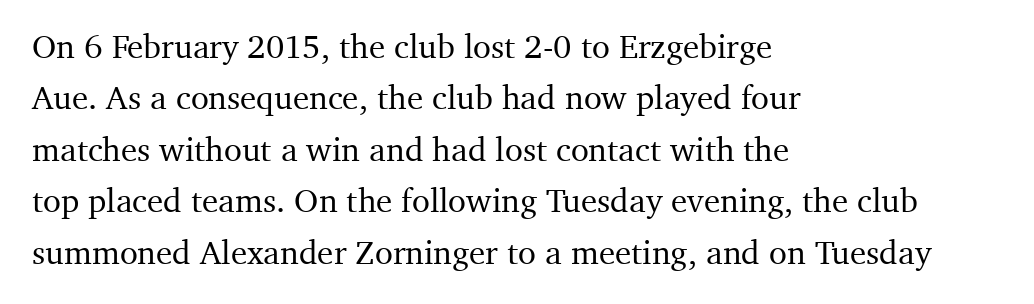
{"serif": "yes", "italic": "no", "width": "normal", "stroke_contrast": "medium", "x_height": "medium", "monospaced": "no", "underline": "no", "align": "left", "line_spacing": "normal", "line_spacing_ratio": 1.56, "letter_spacing": "normal", "letter_spacing_em": 0.0, "glyph_px": 33}
